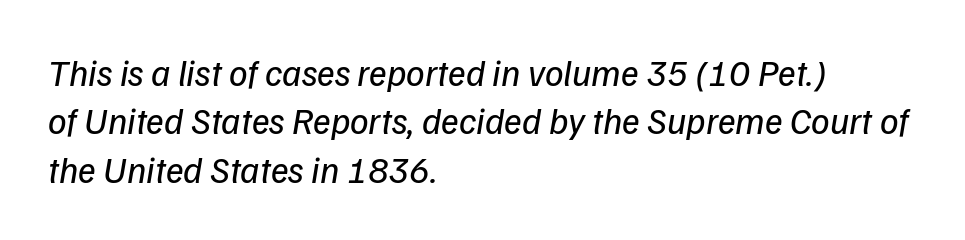
{"italic": "yes", "lean": "right", "slant_degrees": 9, "bold": "no", "weight": "regular", "width": "normal", "stroke_contrast": "low", "x_height": "medium", "monospaced": "no", "underline": "no", "align": "left", "line_spacing": "normal", "line_spacing_ratio": 1.31, "letter_spacing": "normal", "letter_spacing_em": 0.0, "glyph_px": 37}
